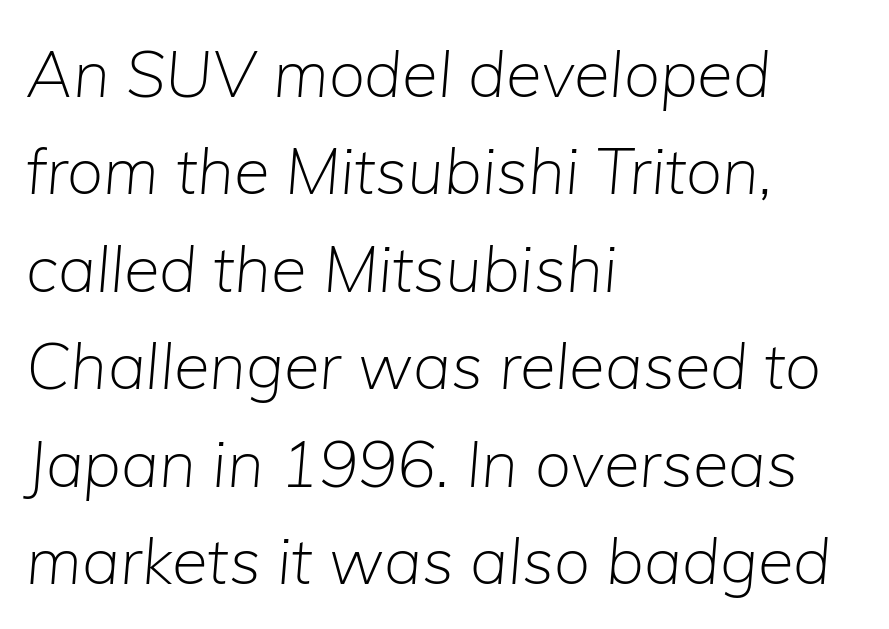
{"italic": "yes", "lean": "right", "slant_degrees": 5, "bold": "no", "weight": "light", "width": "normal", "stroke_contrast": "low", "x_height": "medium", "monospaced": "no", "underline": "no", "align": "left", "line_spacing": "normal", "line_spacing_ratio": 1.5, "letter_spacing": "normal", "letter_spacing_em": 0.0, "glyph_px": 65}
